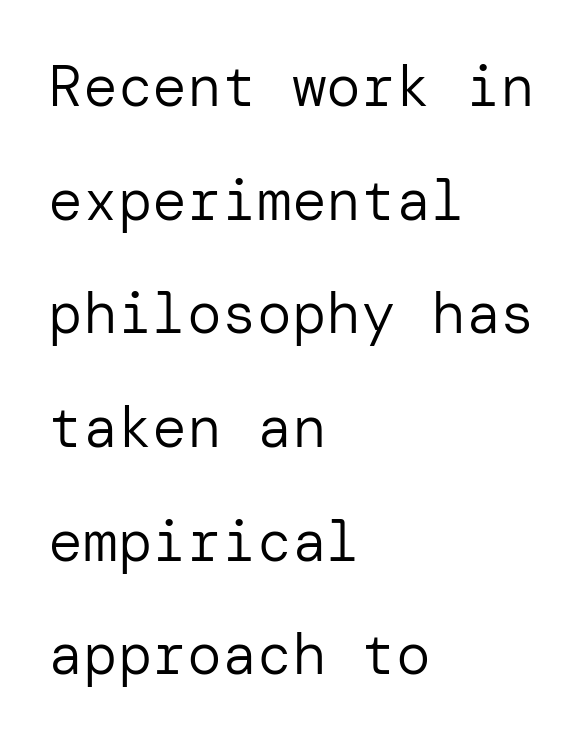
{"serif": "no", "italic": "no", "bold": "no", "weight": "regular", "width": "normal", "stroke_contrast": "low", "x_height": "medium", "underline": "no", "align": "left", "line_spacing": "loose", "line_spacing_ratio": 1.96, "letter_spacing": "normal", "letter_spacing_em": 0.0, "glyph_px": 58}
